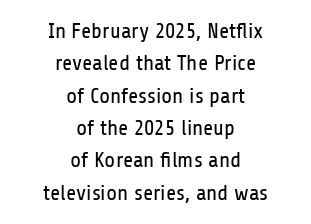
Q: Is the text bold? A: No.
Q: Is the text italic (slanted)? A: No, it is upright.
Q: Is the text underlined? A: No.
Q: How is the paragraph aligned? A: Centered.
Q: Is the spacing between letters normal or unusually wide? A: Normal.
Q: Is the spacing between lines tight, normal or loose? A: Normal.
